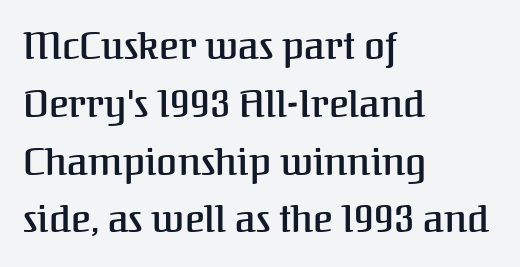
{"serif": "yes", "italic": "no", "bold": "semi", "weight": "semibold", "width": "normal", "stroke_contrast": "medium", "x_height": "medium", "monospaced": "no", "underline": "no", "align": "left", "line_spacing": "normal", "line_spacing_ratio": 1.52, "letter_spacing": "normal", "letter_spacing_em": 0.0, "glyph_px": 38}
